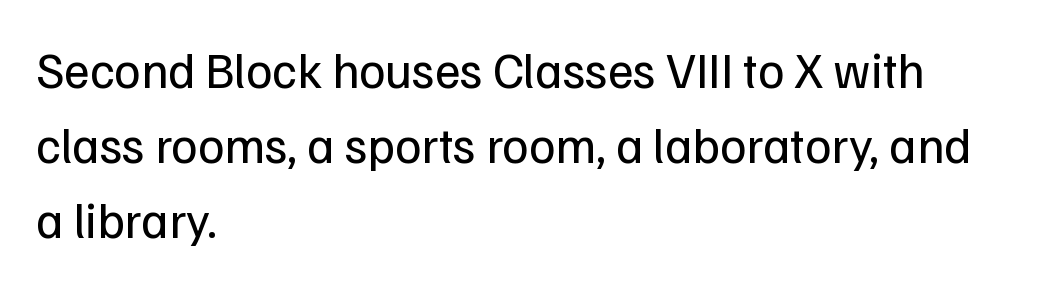
The image shows 50 px regular-weight sans-serif type, upright; set left-aligned, normal line spacing (1.5x), normal letter spacing, not underlined; low stroke contrast and a medium x-height.
